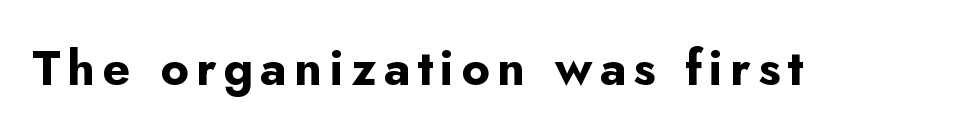
{"serif": "no", "italic": "no", "bold": "yes", "weight": "bold", "width": "normal", "stroke_contrast": "low", "x_height": "small", "monospaced": "no", "underline": "no", "glyph_px": 49}
